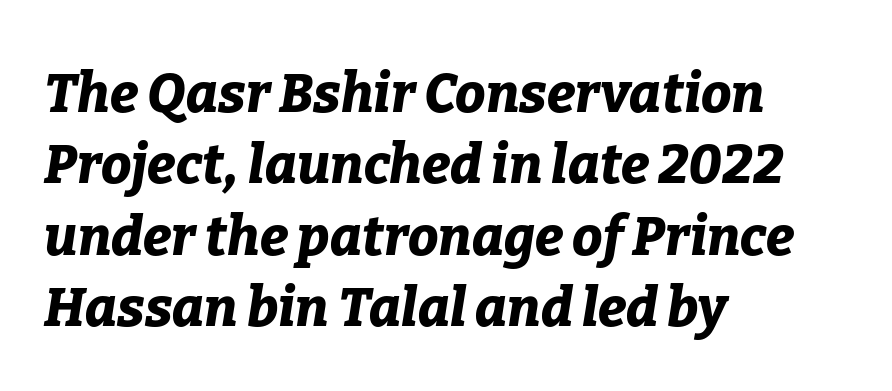
Q: Is the text bold? A: Yes.
Q: Is the text italic (slanted)? A: Yes, it leans right by about 9 degrees.
Q: Is the text underlined? A: No.
Q: How is the paragraph aligned? A: Left-aligned.
Q: Is the spacing between letters normal or unusually wide? A: Normal.
Q: Is the spacing between lines tight, normal or loose? A: Normal.
Q: Width (condensed, normal, or wide)? A: Normal.
Q: Stroke contrast? A: Low.
Q: x-height? A: Medium.
Q: Monospaced? A: No.
